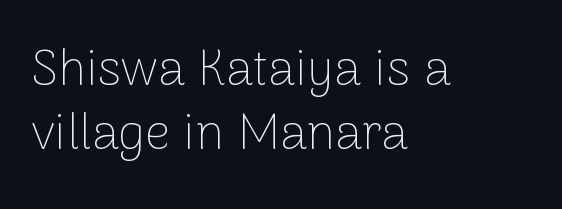
Stroke mass is kept to a normal reading level or below. It's the straight-up-and-down kind of type. A typesetter would call this proportional, since set widths differ per character. Is the block centered? No — it sits flush against the left margin. This block has exactly the height ordinary leading produces.
